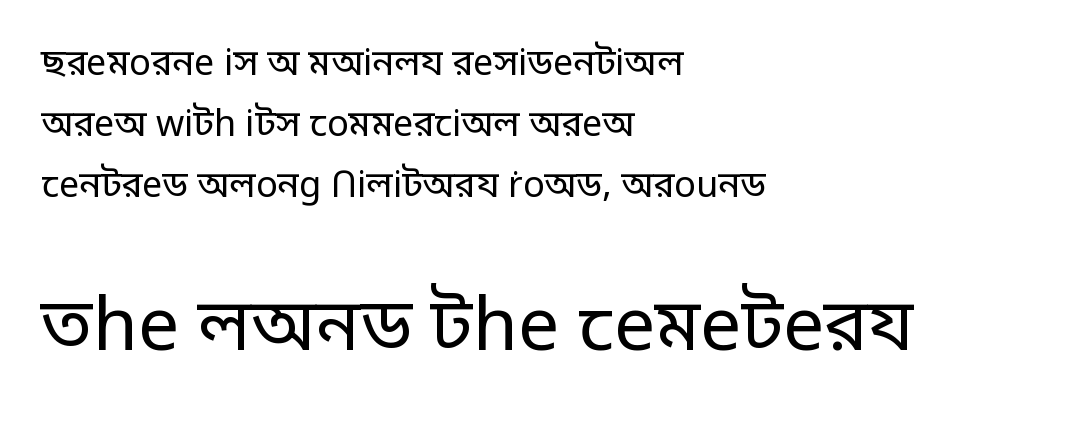
{"serif": "no", "italic": "no", "bold": "no", "weight": "regular", "width": "normal", "stroke_contrast": "low", "x_height": "large", "monospaced": "no", "underline": "no", "align": "left", "line_spacing": "normal", "line_spacing_ratio": 1.7, "letter_spacing": "normal", "letter_spacing_em": 0.0, "larger_block": "second", "size_ratio": 2.03, "glyph_px": 73}
